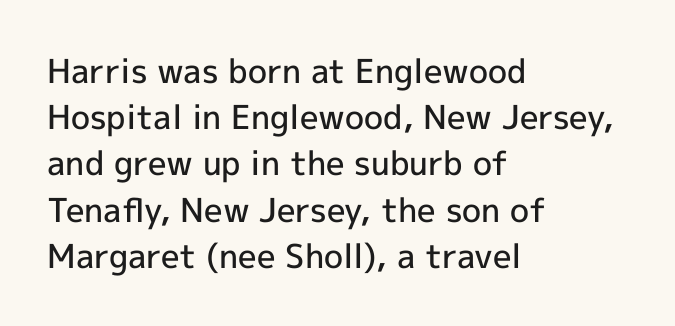
Q: Is the text bold? A: Semi-bold.
Q: Is the text italic (slanted)? A: No, it is upright.
Q: Is the typeface a serif or a sans-serif typeface? A: Sans-serif.
Q: Is the text underlined? A: No.
Q: How is the paragraph aligned? A: Left-aligned.
Q: Is the spacing between letters normal or unusually wide? A: Normal.
Q: Is the spacing between lines tight, normal or loose? A: Normal.
Q: Width (condensed, normal, or wide)? A: Normal.
Q: x-height? A: Medium.
Q: Monospaced? A: No.
